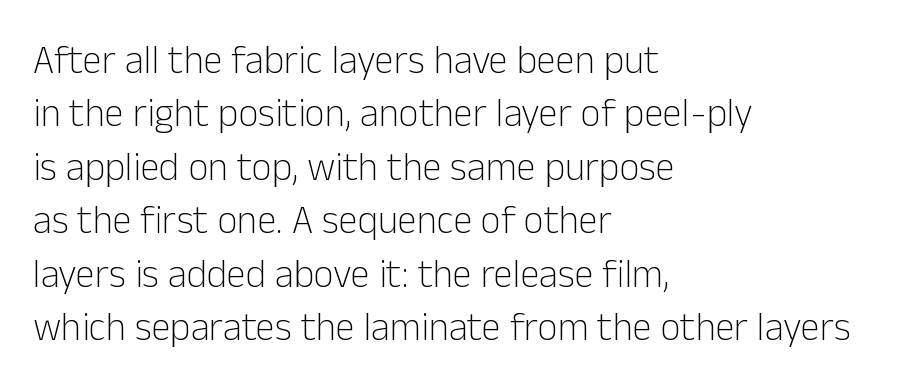
In CSS terms this would be text-align: left. The space directly below the letters is spotless. The characters are drawn with everyday or finer stroke widths. Are there feet on the stems? There aren't — it's a sans. Nothing unusual about the tracking: characters are spaced as the font intends. This block has exactly the height ordinary leading produces.
